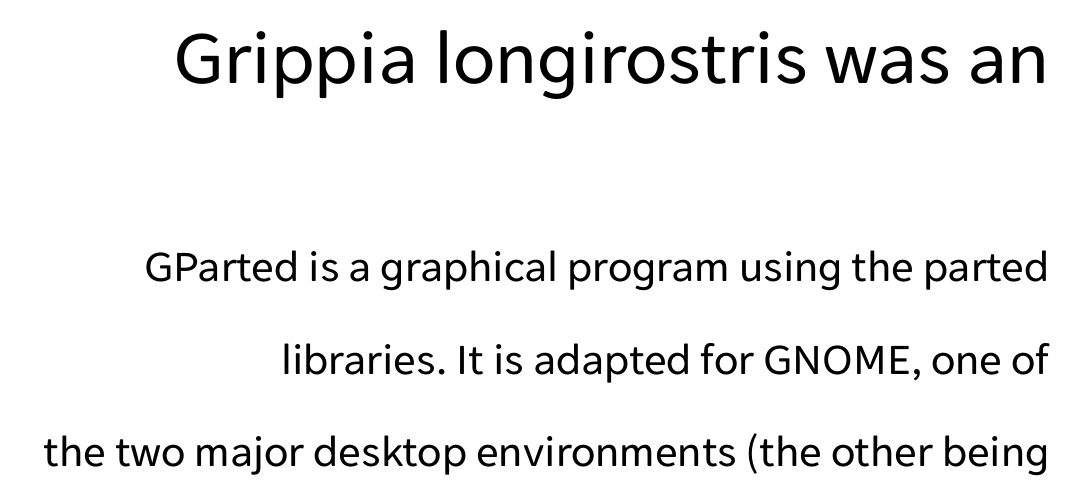
The image shows 78 px regular-weight sans-serif type, upright; set right-aligned, loose line spacing (2.06x), normal letter spacing, not underlined; the first (top) block is 1.73x larger; low stroke contrast and a medium x-height.
